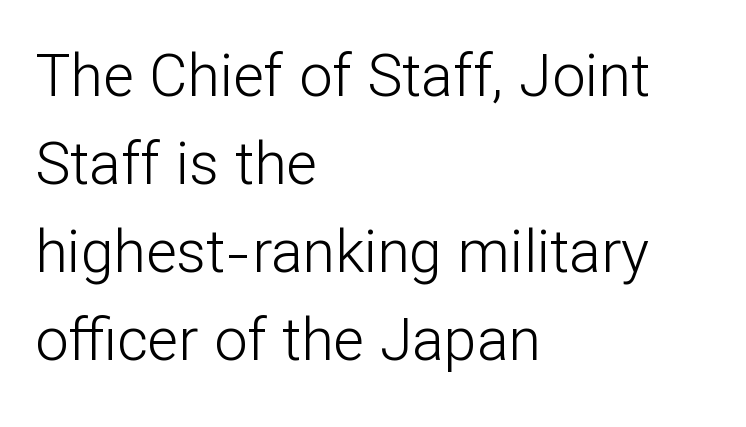
Q: Is the text bold? A: No.
Q: Is the text italic (slanted)? A: No, it is upright.
Q: Is the typeface a serif or a sans-serif typeface? A: Sans-serif.
Q: Is the text underlined? A: No.
Q: How is the paragraph aligned? A: Left-aligned.
Q: Is the spacing between letters normal or unusually wide? A: Normal.
Q: Is the spacing between lines tight, normal or loose? A: Normal.
Q: Width (condensed, normal, or wide)? A: Normal.
Q: Stroke contrast? A: Low.
Q: x-height? A: Medium.
Q: Monospaced? A: No.
